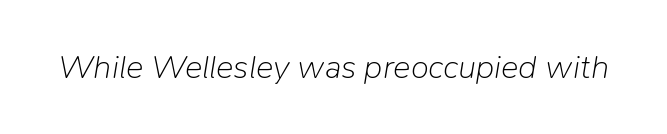
The string is rendered with underlining switched off. Do the characters align in a grid? No, the font is proportional. Is the type slanted? Yes — the strokes lean at a clear angle. Letters have the restrained weight of plain body copy at most. Is the letter spacing exaggerated? No — it looks like the ordinary default.
